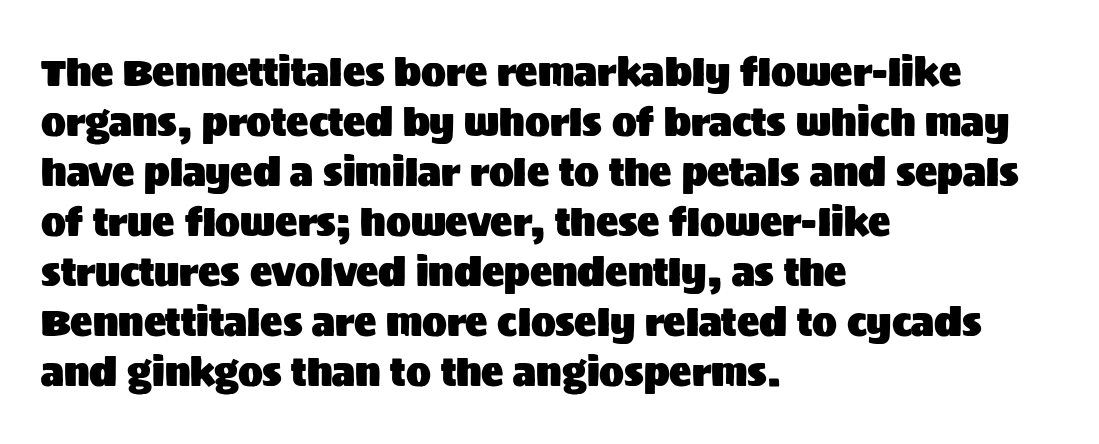
Q: Is the text italic (slanted)? A: No, it is upright.
Q: Is the typeface a serif or a sans-serif typeface? A: Sans-serif.
Q: Is the text underlined? A: No.
Q: How is the paragraph aligned? A: Left-aligned.
Q: Is the spacing between letters normal or unusually wide? A: Normal.
Q: Is the spacing between lines tight, normal or loose? A: Normal.
Q: Width (condensed, normal, or wide)? A: Normal.
Q: Stroke contrast? A: Medium.
Q: x-height? A: Large.
Q: Monospaced? A: No.
